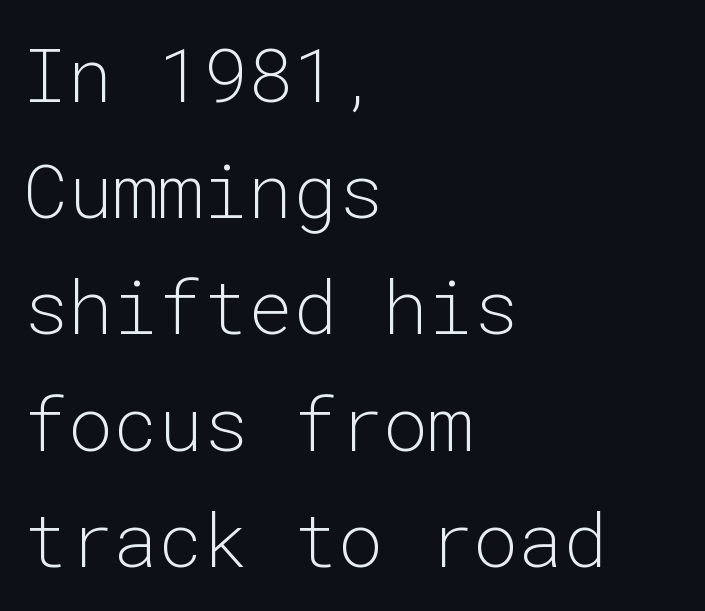
Q: Is the text bold? A: No.
Q: Is the text italic (slanted)? A: No, it is upright.
Q: Is the typeface a serif or a sans-serif typeface? A: Sans-serif.
Q: Is the text underlined? A: No.
Q: How is the paragraph aligned? A: Left-aligned.
Q: Is the spacing between letters normal or unusually wide? A: Normal.
Q: Is the spacing between lines tight, normal or loose? A: Normal.
Q: Width (condensed, normal, or wide)? A: Normal.
Q: Stroke contrast? A: Low.
Q: x-height? A: Medium.
Q: Monospaced? A: Yes.
